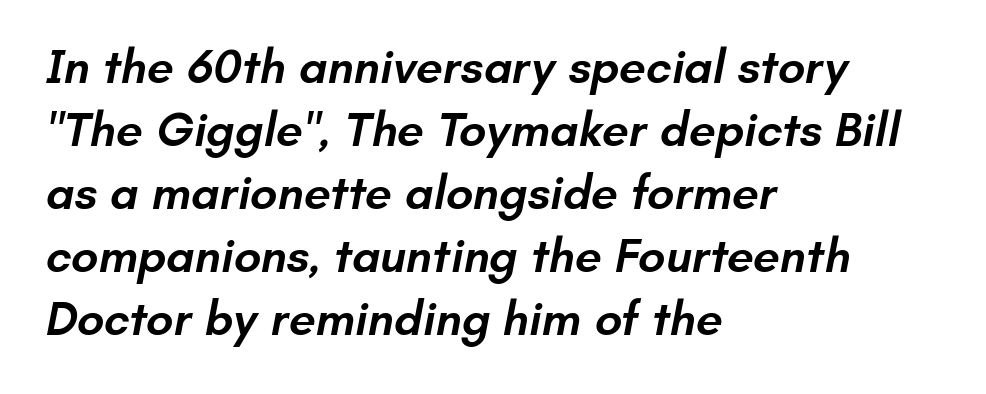
The image shows 48 px semibold sans-serif type; set left-aligned, normal line spacing (1.31x), normal letter spacing, not underlined; low stroke contrast and a small x-height.
